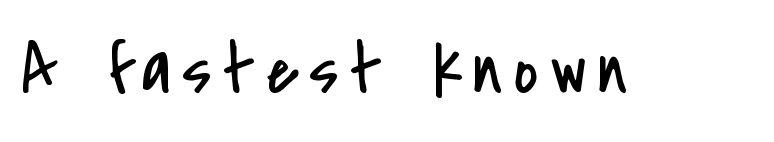
Q: Is the text bold? A: No.
Q: Is the text italic (slanted)? A: No, it is upright.
Q: Is the typeface a serif or a sans-serif typeface? A: Sans-serif.
Q: Is the text underlined? A: No.
Q: Width (condensed, normal, or wide)? A: Condensed.
Q: Stroke contrast? A: Low.
Q: x-height? A: Small.
Q: Monospaced? A: No.
